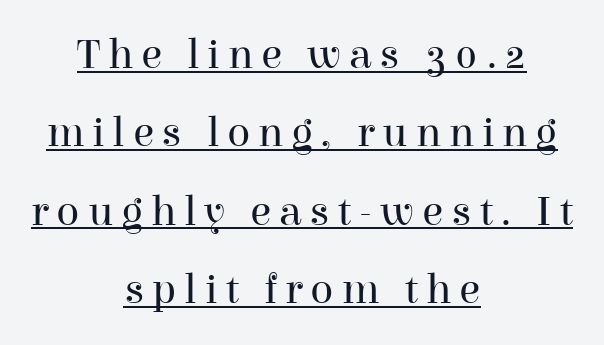
{"serif": "yes", "italic": "no", "bold": "no", "weight": "regular", "width": "normal", "stroke_contrast": "high", "x_height": "medium", "monospaced": "no", "underline": "yes", "align": "center", "line_spacing_ratio": 1.82, "glyph_px": 43}
